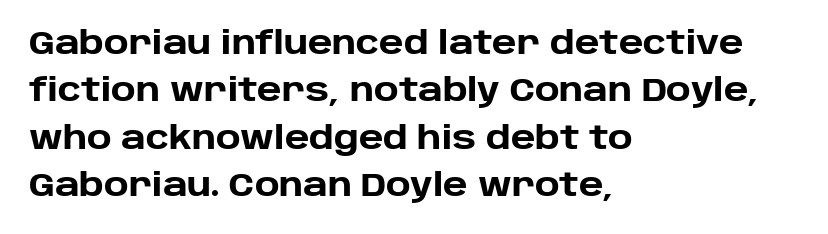
Each new line begins a customary step beneath the previous one. No italicization has been applied; the sample stays upright. Heavy-handed strokes throughout: this text is bold. Nobody touched the tracking dial on this one.
